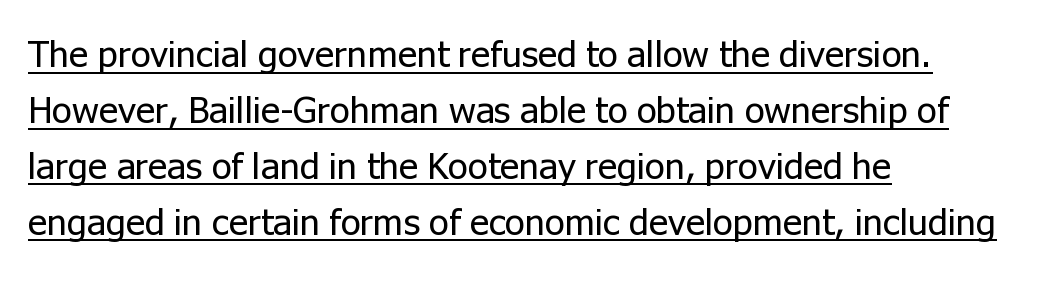
Q: Is the text bold? A: No.
Q: Is the text italic (slanted)? A: No, it is upright.
Q: Is the typeface a serif or a sans-serif typeface? A: Sans-serif.
Q: Is the text underlined? A: Yes.
Q: How is the paragraph aligned? A: Left-aligned.
Q: Is the spacing between letters normal or unusually wide? A: Normal.
Q: Is the spacing between lines tight, normal or loose? A: Normal.
Q: Width (condensed, normal, or wide)? A: Normal.
Q: Stroke contrast? A: Low.
Q: x-height? A: Medium.
Q: Monospaced? A: No.
